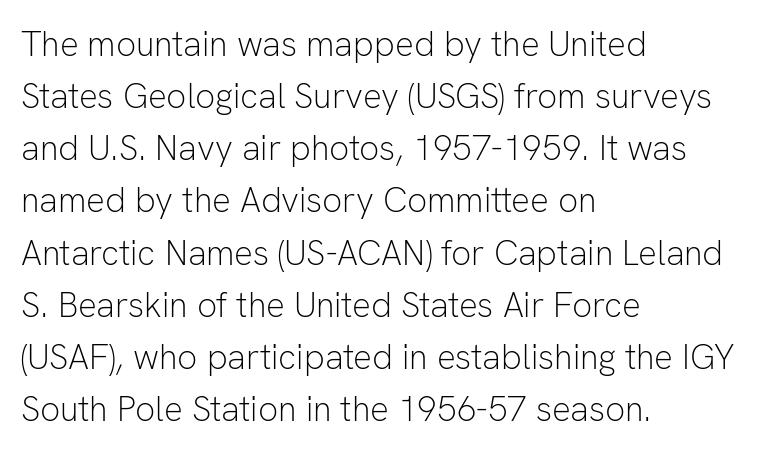
Q: Is the text bold? A: No.
Q: Is the text italic (slanted)? A: No, it is upright.
Q: Is the typeface a serif or a sans-serif typeface? A: Sans-serif.
Q: Is the text underlined? A: No.
Q: How is the paragraph aligned? A: Left-aligned.
Q: Is the spacing between letters normal or unusually wide? A: Normal.
Q: Is the spacing between lines tight, normal or loose? A: Normal.
Q: Width (condensed, normal, or wide)? A: Normal.
Q: Stroke contrast? A: Low.
Q: x-height? A: Medium.
Q: Monospaced? A: No.
